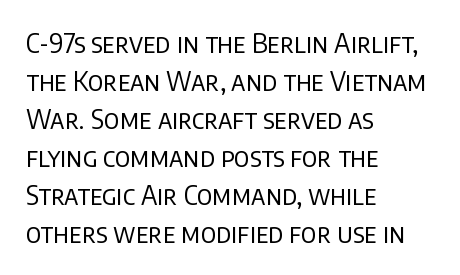
{"italic": "no", "bold": "no", "underline": "no", "align": "left", "line_spacing": "normal", "line_spacing_ratio": 1.46, "letter_spacing": "normal", "letter_spacing_em": 0.0, "glyph_px": 26}
